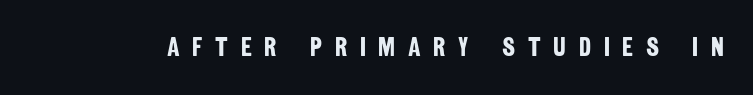
In terms of letterspacing, this is a distinctly airy, spread setting. Descenders hang freely into open space. Bold? Absolutely — the strokes are thick and heavy.
